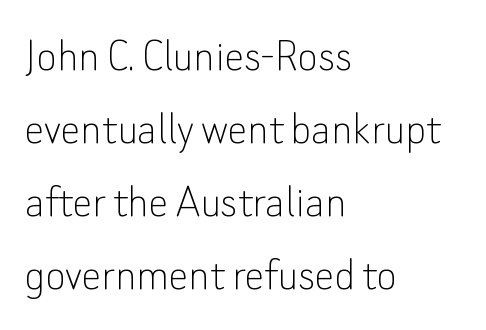
Check under the words: just untouched page. This sample uses an upright cut, with every glyph sitting square on the baseline. A normal amount of white space separates one row of letters from the next. The face used here is rendered with its standard letterfit. The rendering uses natural spacing where letterforms have individual widths. Does the type have serifs? No, each stem ends abruptly.
